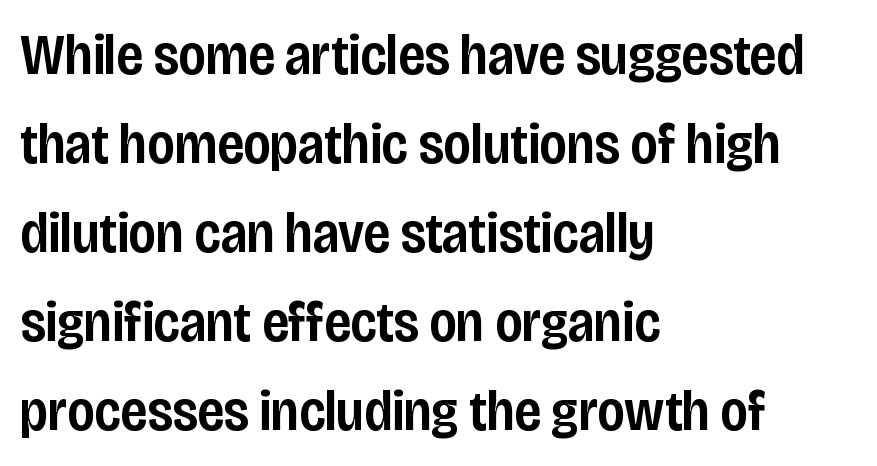
The image shows 57 px semibold, condensed sans-serif type, upright; set left-aligned, normal line spacing (1.56x), normal letter spacing, not underlined; low stroke contrast and a large x-height.
